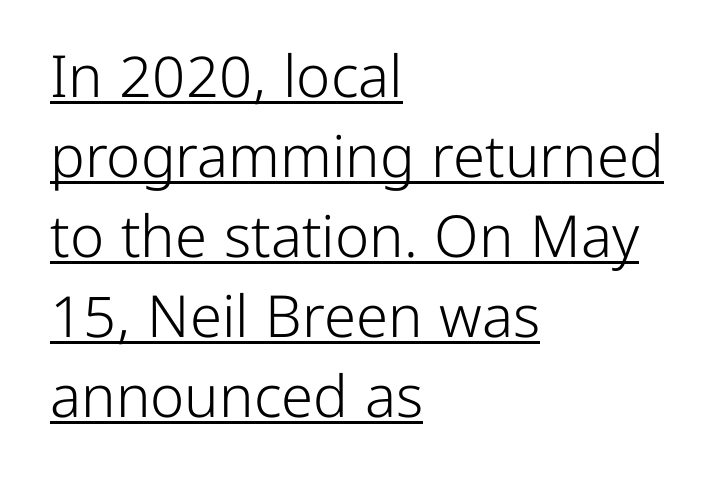
Q: Is the text bold? A: No.
Q: Is the text italic (slanted)? A: No, it is upright.
Q: Is the typeface a serif or a sans-serif typeface? A: Sans-serif.
Q: Is the text underlined? A: Yes.
Q: How is the paragraph aligned? A: Left-aligned.
Q: Is the spacing between letters normal or unusually wide? A: Normal.
Q: Is the spacing between lines tight, normal or loose? A: Normal.
Q: Width (condensed, normal, or wide)? A: Normal.
Q: Stroke contrast? A: Low.
Q: x-height? A: Medium.
Q: Monospaced? A: No.
